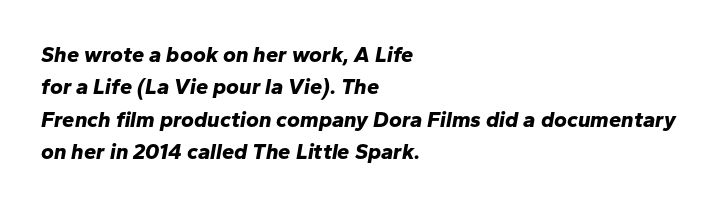
The image shows 22 px bold type, italic (leaning right); set left-aligned, normal line spacing (1.47x), normal letter spacing, not underlined.
